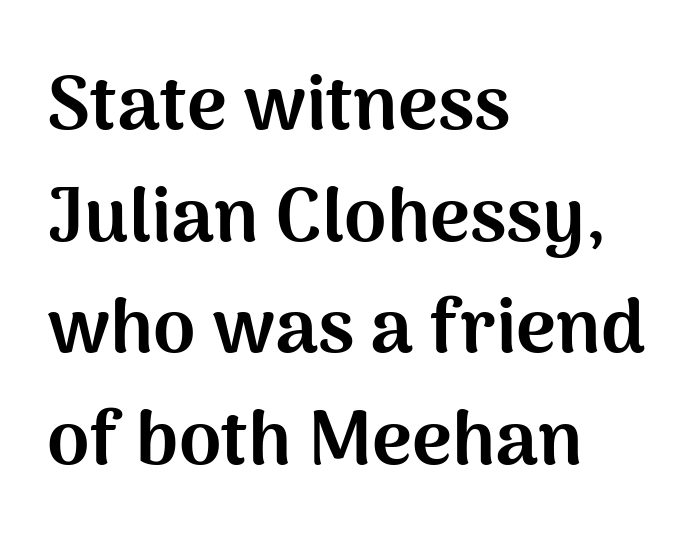
The image shows 76 px bold sans-serif type, upright; set left-aligned, normal line spacing (1.47x), normal letter spacing, not underlined; medium stroke contrast and a medium x-height.
